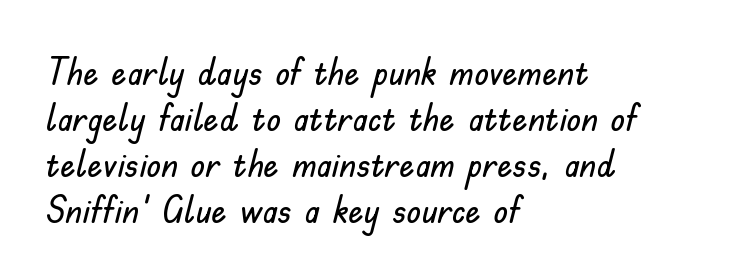
The image shows 38 px sans-serif type; set left-aligned, line spacing 1.21x, normal letter spacing, not underlined; low stroke contrast and a small x-height.
